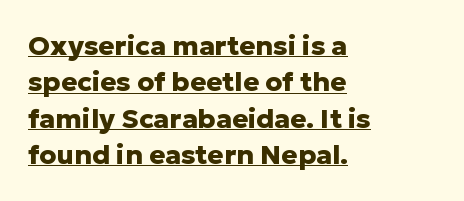
Q: Is the text bold? A: Yes.
Q: Is the text italic (slanted)? A: No, it is upright.
Q: Is the text underlined? A: Yes.
Q: How is the paragraph aligned? A: Left-aligned.
Q: Is the spacing between letters normal or unusually wide? A: Normal.
Q: Is the spacing between lines tight, normal or loose? A: Normal.
